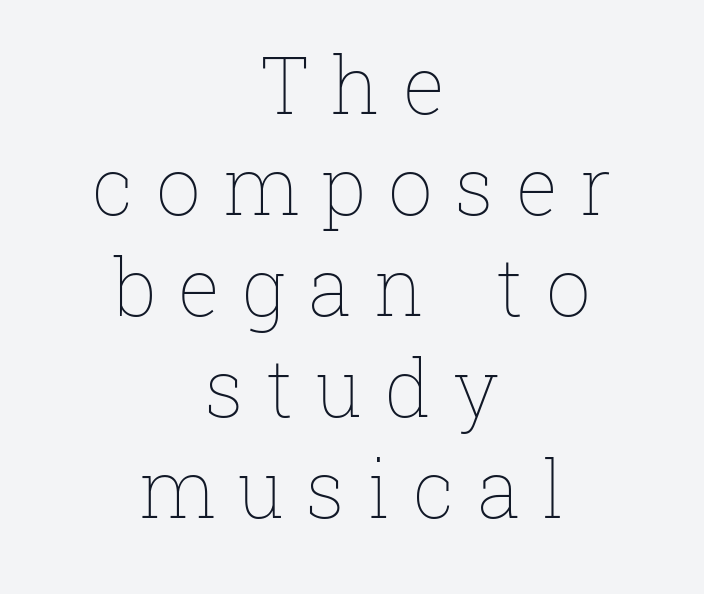
The image shows 79 px thin type, upright; set centered, normal line spacing (1.28x), unusually wide letter spacing (+0.28 em), not underlined; low stroke contrast and a medium x-height.
